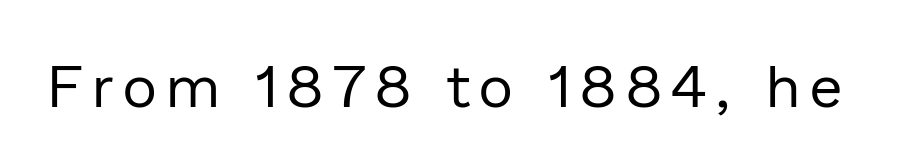
The image shows 59 px regular-weight sans-serif type, upright; set not underlined; low stroke contrast and a medium x-height.
